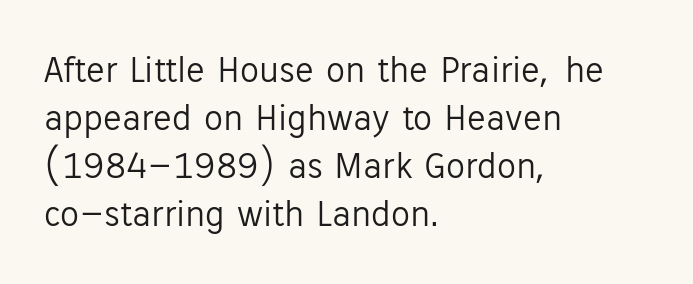
{"serif": "no", "italic": "no", "bold": "no", "weight": "light", "width": "normal", "stroke_contrast": "low", "x_height": "medium", "monospaced": "no", "underline": "no", "align": "left", "line_spacing": "normal", "line_spacing_ratio": 1.26, "letter_spacing": "normal", "letter_spacing_em": 0.0, "glyph_px": 38}
